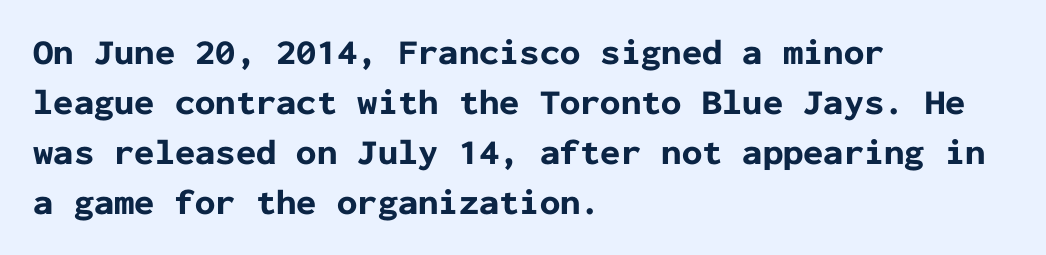
The image shows 36 px bold sans-serif type, upright, monospaced; set left-aligned, normal line spacing (1.39x), normal letter spacing, not underlined; low stroke contrast and a medium x-height.
